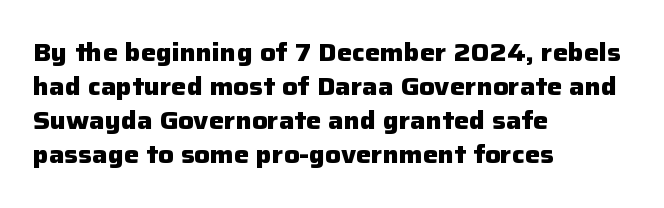
Q: Is the text bold? A: Yes.
Q: Is the text italic (slanted)? A: No, it is upright.
Q: Is the text underlined? A: No.
Q: How is the paragraph aligned? A: Left-aligned.
Q: Is the spacing between letters normal or unusually wide? A: Normal.
Q: Is the spacing between lines tight, normal or loose? A: Normal.
